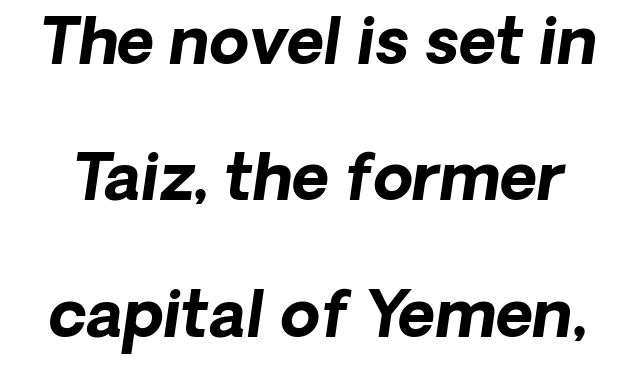
The image shows 64 px bold type, italic (leaning right); set loose line spacing (2.13x), normal letter spacing, not underlined; low stroke contrast and a medium x-height.
